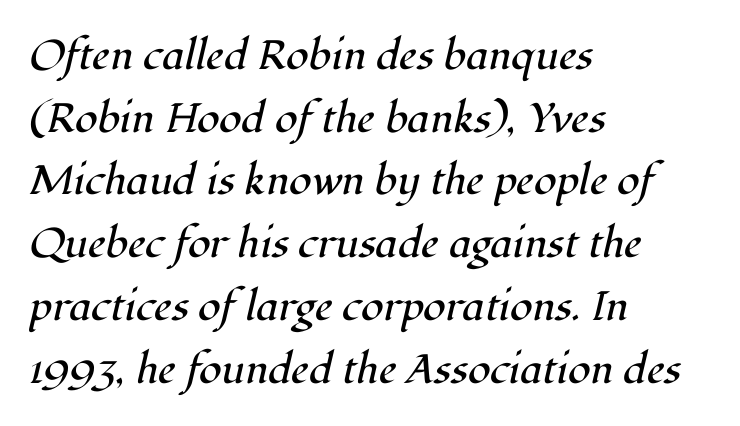
Nothing unusual about the tracking: characters are spaced as the font intends. The leading is moderate, giving the passage an even texture. Bold? No — there's no thickening of the strokes. Looks like regular typesetting: each glyph gets only the width it needs. One-word summary of the alignment: left.
